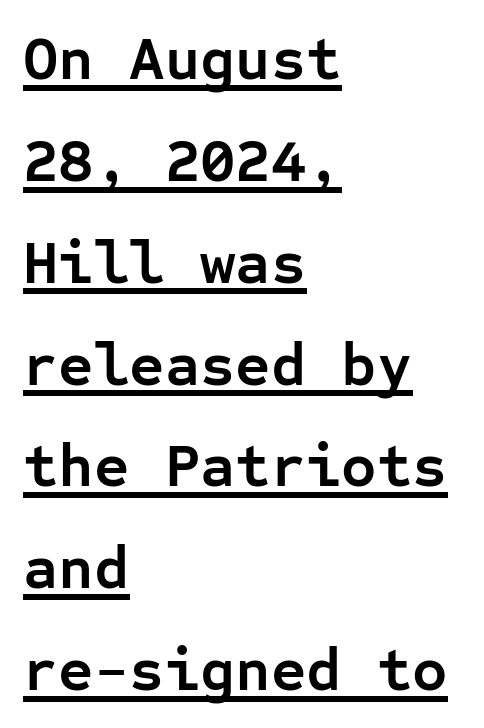
{"serif": "no", "italic": "no", "bold": "yes", "weight": "semibold", "width": "normal", "stroke_contrast": "low", "x_height": "medium", "monospaced": "yes", "underline": "yes", "align": "left", "line_spacing": "normal", "line_spacing_ratio": 1.67, "letter_spacing": "normal", "letter_spacing_em": 0.0, "glyph_px": 61}
